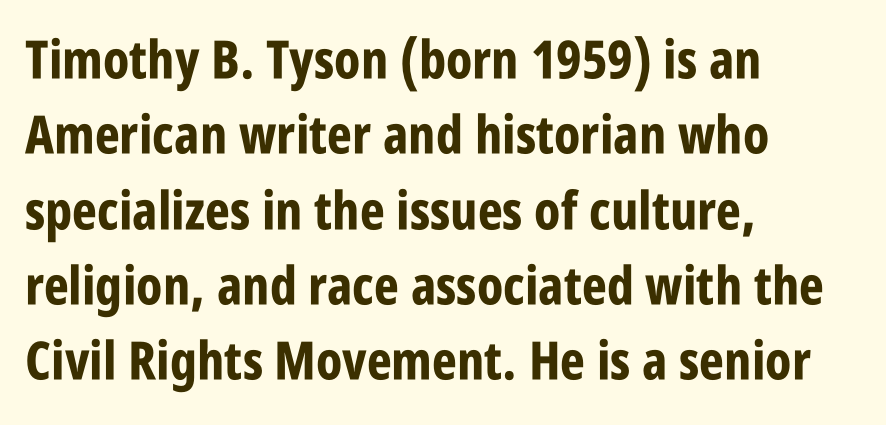
The image shows 53 px bold, condensed sans-serif type, upright; set left-aligned, normal line spacing (1.42x), normal letter spacing, not underlined; low stroke contrast and a large x-height.
